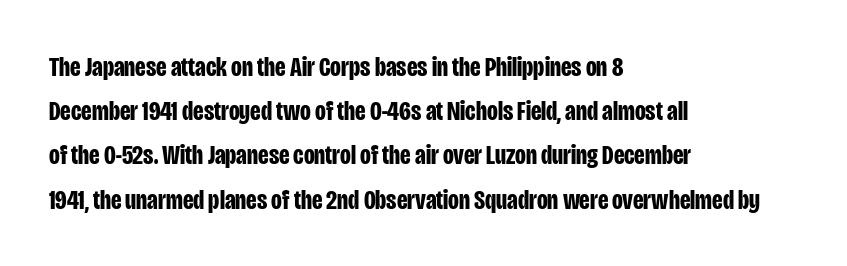
You could call the tracking neutral — neither tight nor loose. No italicization has been applied; the sample stays upright. The font family rendered here belongs to the sans-serif group. These lines are rendered in a variable-pitch font. Line beginnings align vertically; line endings do not. Type without underlining.
